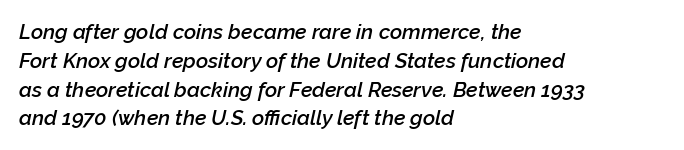
The image shows 21 px text type, italic (leaning right); set left-aligned, normal line spacing (1.37x), normal letter spacing, not underlined.
